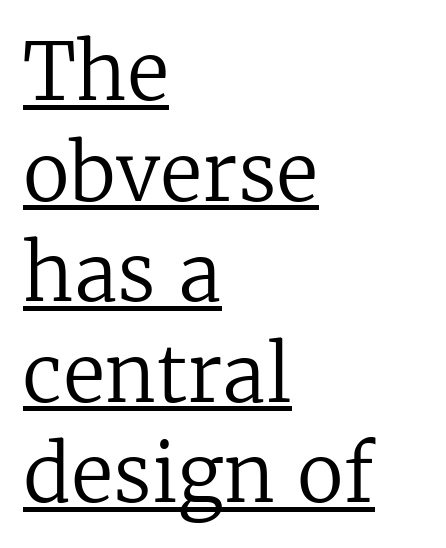
The image shows 78 px regular-weight serif type, upright; set left-aligned, normal line spacing (1.29x), normal letter spacing, underlined; low stroke contrast and a medium x-height.
